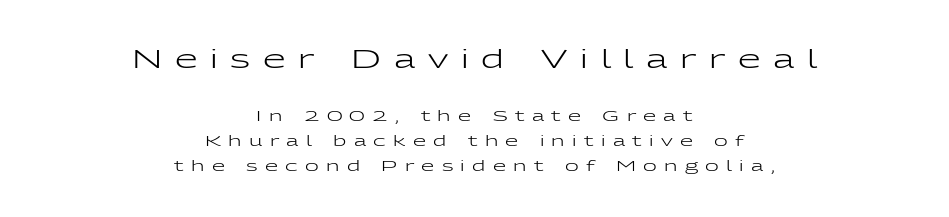
{"italic": "no", "bold": "no", "underline": "no", "align": "center", "line_spacing": "normal", "line_spacing_ratio": 1.66, "letter_spacing": "wide", "letter_spacing_em": 0.49, "larger_block": "first", "size_ratio": 1.73, "glyph_px": 26}
